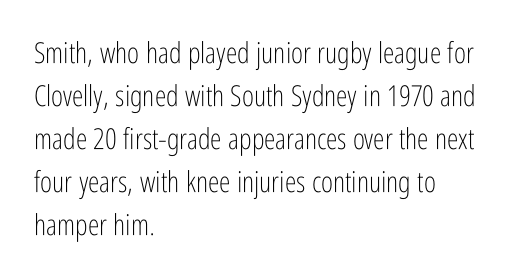
{"serif": "no", "italic": "no", "bold": "no", "weight": "light", "width": "condensed", "stroke_contrast": "low", "x_height": "medium", "monospaced": "no", "underline": "no", "align": "left", "line_spacing": "normal", "line_spacing_ratio": 1.48, "letter_spacing": "normal", "letter_spacing_em": 0.0, "glyph_px": 29}
